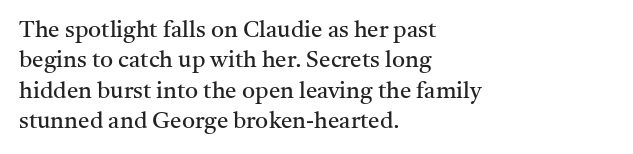
The image shows 23 px text type, upright; set left-aligned, normal line spacing (1.32x), normal letter spacing, not underlined.
